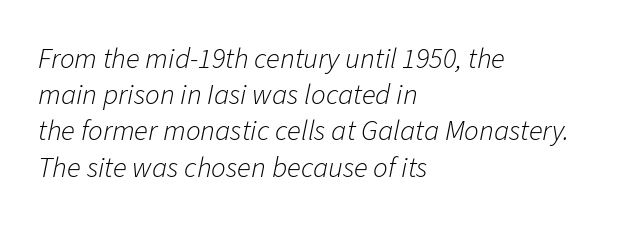
Q: Is the text bold? A: No.
Q: Is the text italic (slanted)? A: Yes, it leans right by about 11 degrees.
Q: Is the text underlined? A: No.
Q: How is the paragraph aligned? A: Left-aligned.
Q: Is the spacing between letters normal or unusually wide? A: Normal.
Q: Is the spacing between lines tight, normal or loose? A: Normal.
Q: Width (condensed, normal, or wide)? A: Normal.
Q: Stroke contrast? A: Low.
Q: x-height? A: Medium.
Q: Monospaced? A: No.
